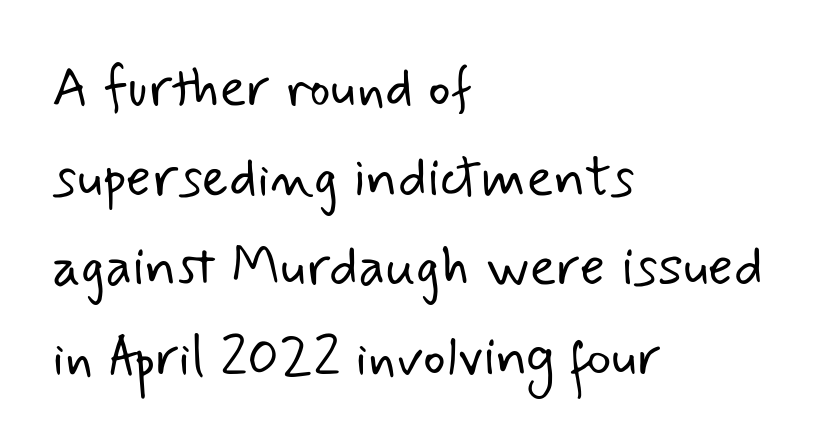
Are there feet on the stems? There aren't — it's a sans. The passage shown is typed in a proportional face where columns would drift. The glyphs are unaccompanied by any horizontal stroke below them. These lines keep a tight, regular rhythm from letter to letter.
